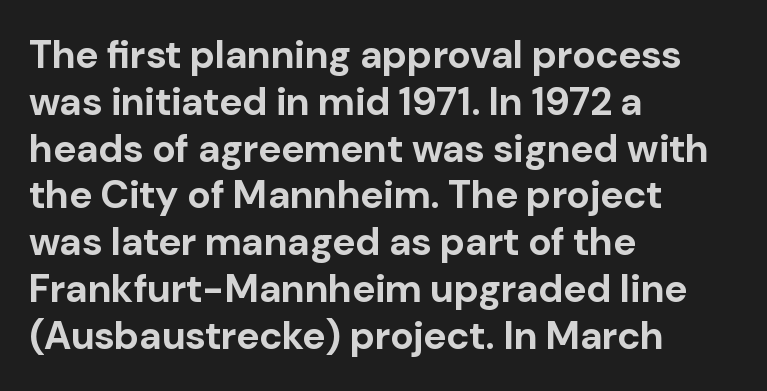
If you drew a line through each stem, it would be perfectly vertical. In terms of letterspacing, this is plain default setting. Each line starts at the same left margin while the right side varies. This is sans-serif lettering, the kind often seen on screens and signage.
